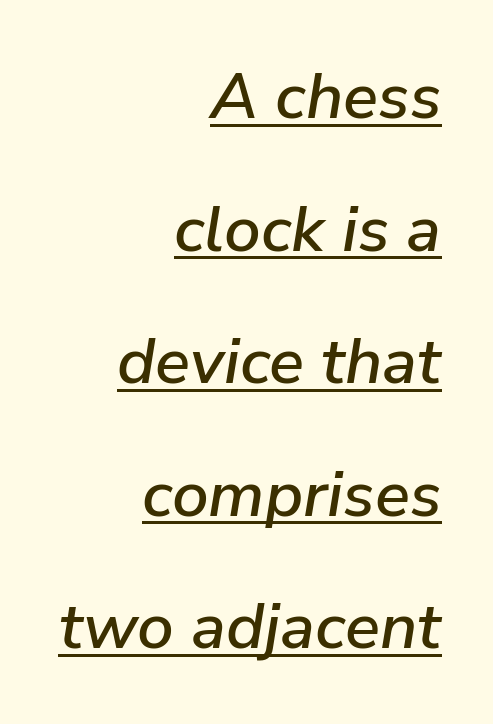
The image shows 65 px text type, italic (leaning right); set right-aligned, loose line spacing (2.04x), normal letter spacing, underlined; low stroke contrast and a medium x-height.
